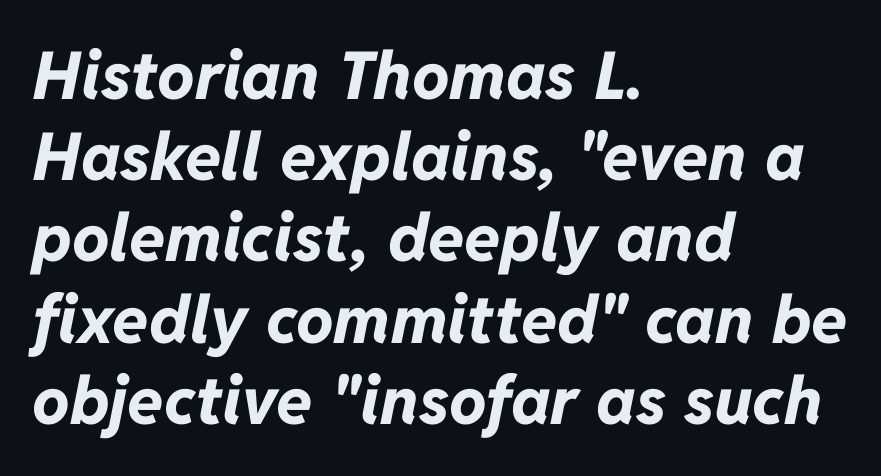
{"italic": "yes", "lean": "right", "slant_degrees": 11, "bold": "yes", "weight": "bold", "width": "normal", "stroke_contrast": "low", "x_height": "medium", "monospaced": "no", "underline": "no", "align": "left", "line_spacing_ratio": 1.23, "letter_spacing": "normal", "letter_spacing_em": 0.0, "glyph_px": 66}
